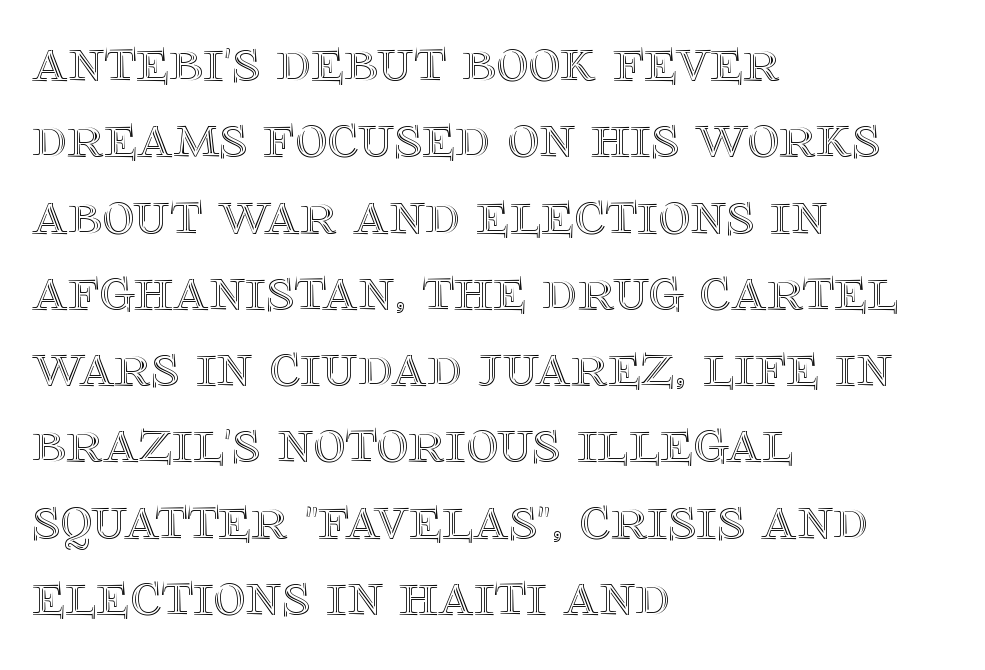
Does the lettering tilt? It doesn't — this is upright. The setting favours the left margin, as ordinary paragraphs usually do. Check the space under the baseline: it is left empty. Think of a printed novel: that variable character pitch is what you see here.
